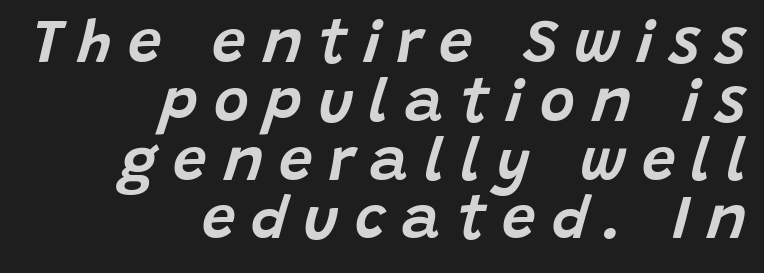
Q: Is the text italic (slanted)? A: Yes, it leans right by about 15 degrees.
Q: Is the text underlined? A: No.
Q: How is the paragraph aligned? A: Right-aligned.
Q: Is the spacing between letters normal or unusually wide? A: Unusually wide.
Q: Is the spacing between lines tight, normal or loose? A: Tight.
Q: Width (condensed, normal, or wide)? A: Normal.
Q: Stroke contrast? A: Low.
Q: x-height? A: Large.
Q: Monospaced? A: No.
